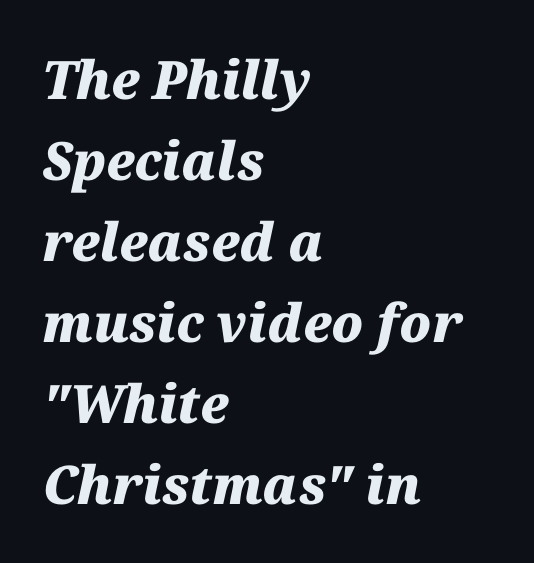
The image shows 53 px heavy type, italic (leaning right); set left-aligned, normal line spacing (1.53x), normal letter spacing, not underlined; medium stroke contrast and a medium x-height.
